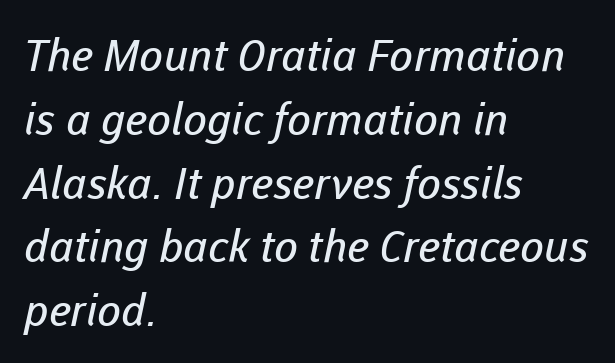
The image shows 44 px regular-weight sans-serif type; set left-aligned, normal line spacing (1.45x), normal letter spacing, not underlined; low stroke contrast and a medium x-height.
